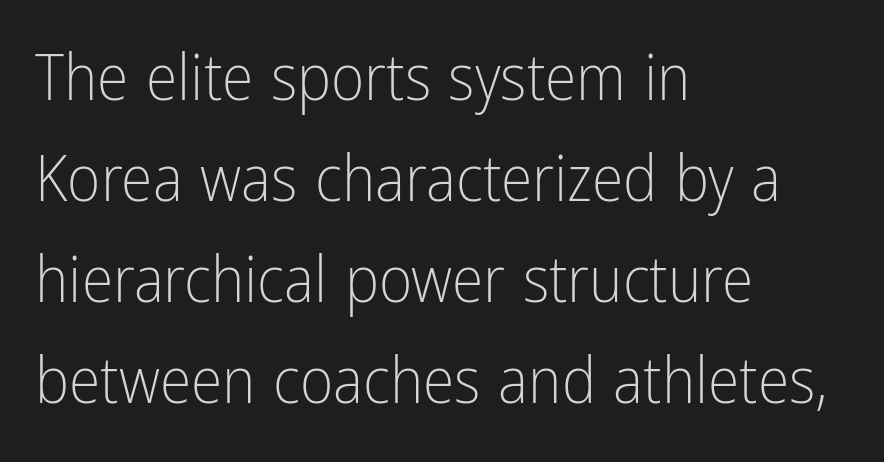
Clear beneath every line of the passage. Spacing verdict: proportional, widths tailored to each character. No chunkiness to these letters — they're not bold. Is this a sans? Yes — the strokes have no serifs.
